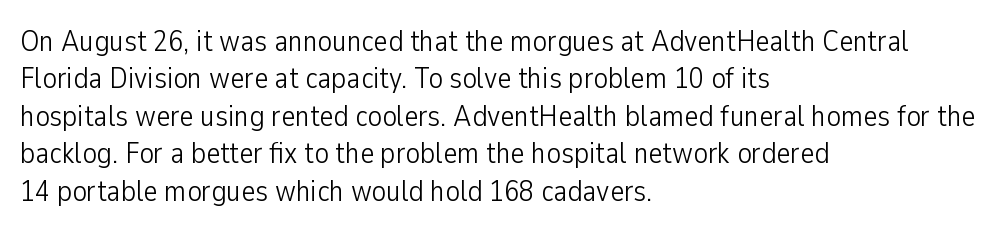
Serif or sans? Sans — the stroke terminals are bare. The type is set solid horizontally, with unmodified tracking. A typesetter would mark this as roman, not italic. Proportional: the letters do not fall into vertical columns.
